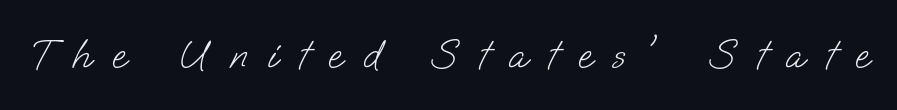
{"serif": "no", "bold": "no", "weight": "light", "width": "normal", "stroke_contrast": "low", "x_height": "small", "monospaced": "no", "underline": "no", "letter_spacing": "wide", "letter_spacing_em": 0.48, "glyph_px": 42}
